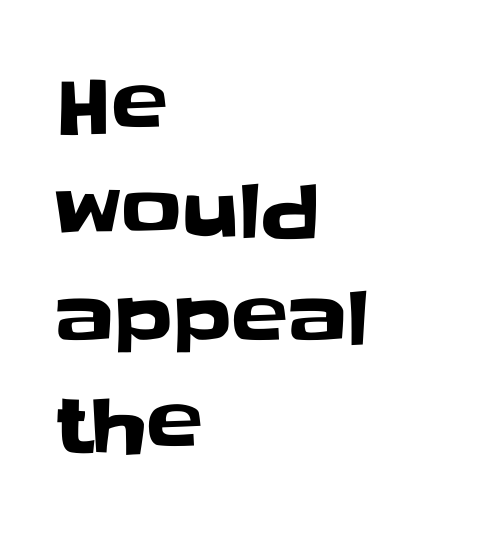
Observe the ordinary spacing: letters are neighbours, not strangers. Font category for this specimen: sans-serif. The axis of the letterforms is exactly vertical. Anything drawn beneath the words? Only blank space.
